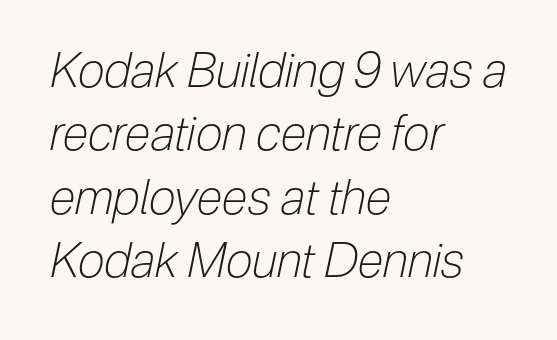
Unbolded letterforms with no extra heft. Caption: standard tracking, unaltered. Leading matches the norm, producing a regular column. Quick note: italic.
